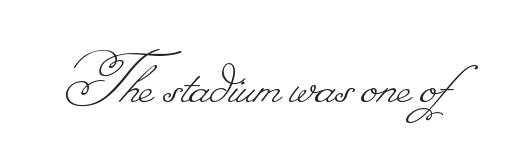
The image shows 77 px thin type; set normal letter spacing, not underlined; low stroke contrast.
